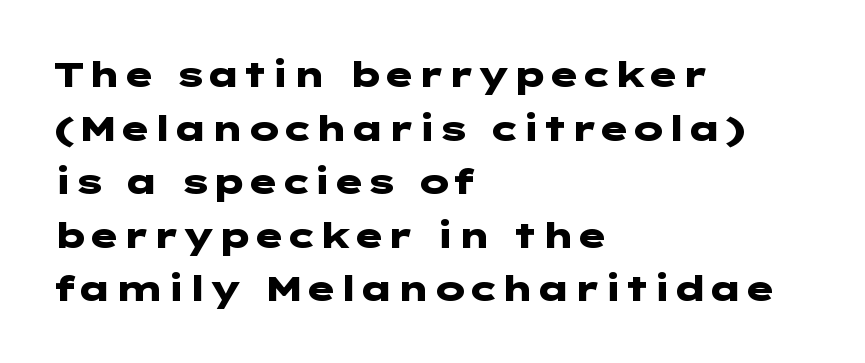
Q: Is the text bold? A: Yes.
Q: Is the text italic (slanted)? A: No, it is upright.
Q: Is the typeface a serif or a sans-serif typeface? A: Sans-serif.
Q: Is the text underlined? A: No.
Q: How is the paragraph aligned? A: Left-aligned.
Q: Is the spacing between letters normal or unusually wide? A: Normal.
Q: Is the spacing between lines tight, normal or loose? A: Normal.
Q: Width (condensed, normal, or wide)? A: Wide.
Q: Stroke contrast? A: Low.
Q: x-height? A: Medium.
